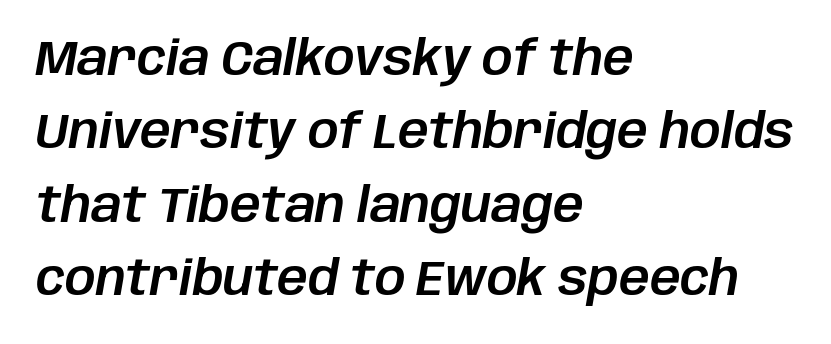
The image shows 48 px text type, italic (leaning right); set left-aligned, normal line spacing (1.53x), normal letter spacing, not underlined; low stroke contrast and a large x-height.
